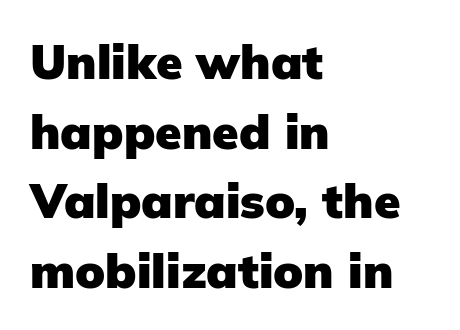
{"serif": "no", "italic": "no", "bold": "yes", "weight": "heavy", "width": "normal", "stroke_contrast": "low", "x_height": "medium", "monospaced": "no", "underline": "no", "align": "left", "line_spacing": "normal", "line_spacing_ratio": 1.45, "letter_spacing": "normal", "letter_spacing_em": 0.0, "glyph_px": 48}
